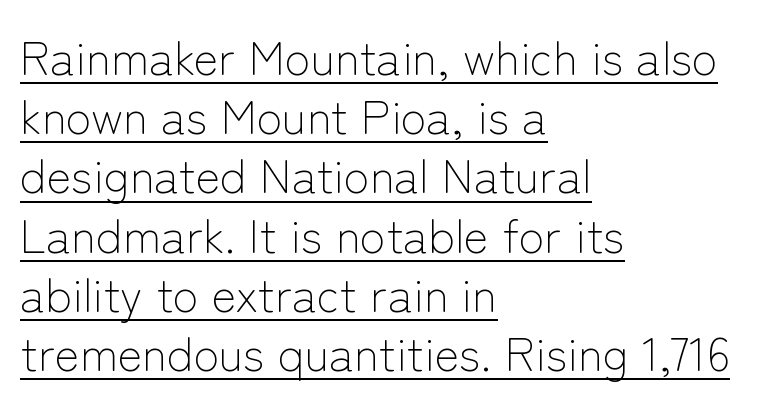
The letters stand upright; this is a roman face. The strokes carry an ordinary text weight at most. The text was rendered using a sans face with plain stroke endings. The passage shown is underscored from start to finish. Reading down the column, the eye jumps a familiar distance to each next line.
